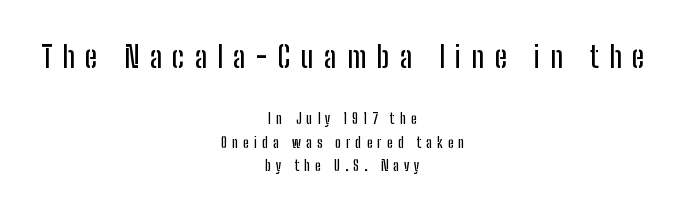
{"serif": "no", "italic": "no", "width": "condensed", "stroke_contrast": "low", "x_height": "medium", "monospaced": "no", "underline": "no", "align": "center", "line_spacing": "normal", "line_spacing_ratio": 1.66, "letter_spacing": "wide", "letter_spacing_em": 0.36, "larger_block": "first", "size_ratio": 2.07, "glyph_px": 29}
